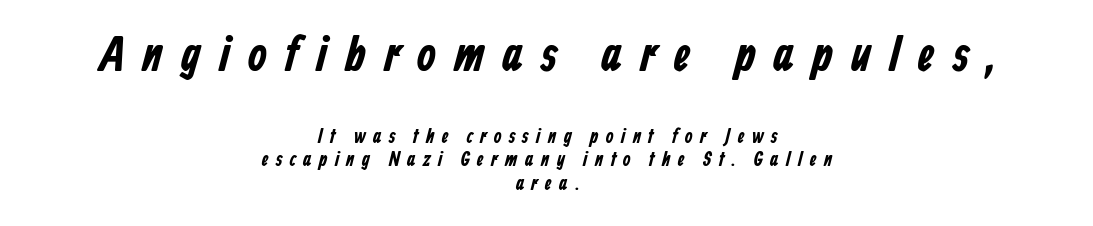
{"serif": "no", "width": "condensed", "stroke_contrast": "low", "x_height": "medium", "monospaced": "no", "underline": "no", "align": "center", "line_spacing_ratio": 1.19, "letter_spacing": "wide", "letter_spacing_em": 0.35, "larger_block": "first", "size_ratio": 2.45, "glyph_px": 49}
